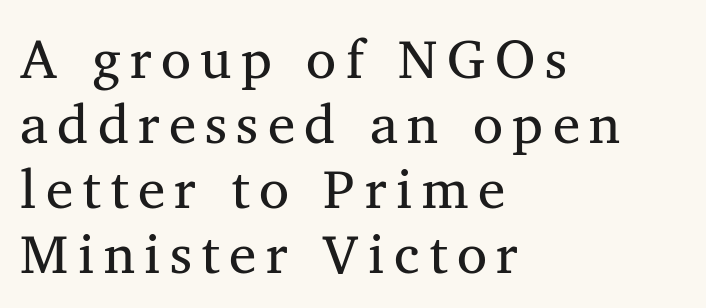
{"serif": "yes", "italic": "no", "width": "normal", "stroke_contrast": "medium", "x_height": "medium", "monospaced": "no", "underline": "no", "align": "left", "line_spacing_ratio": 1.18, "glyph_px": 55}
